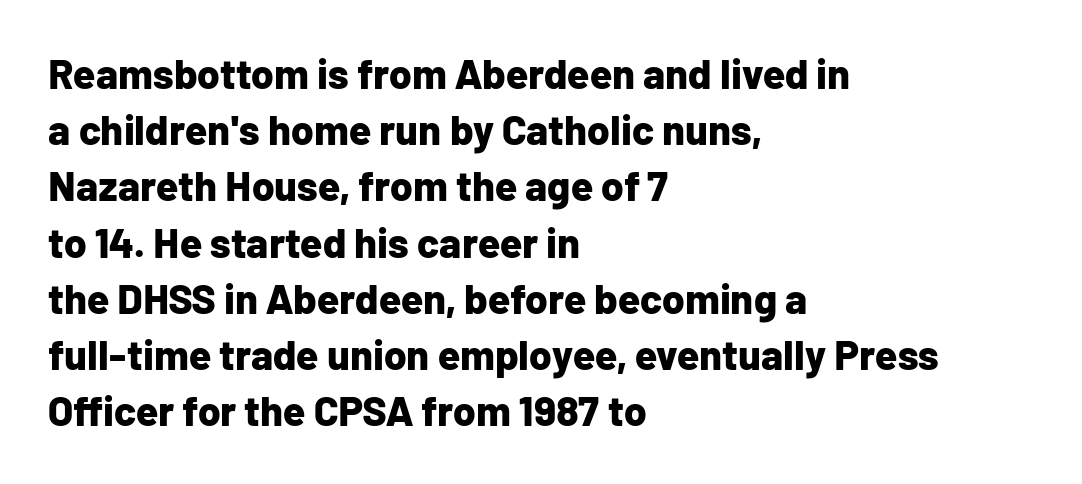
Q: Is the text bold? A: Yes.
Q: Is the text italic (slanted)? A: No, it is upright.
Q: Is the typeface a serif or a sans-serif typeface? A: Sans-serif.
Q: Is the text underlined? A: No.
Q: How is the paragraph aligned? A: Left-aligned.
Q: Is the spacing between letters normal or unusually wide? A: Normal.
Q: Is the spacing between lines tight, normal or loose? A: Normal.
Q: Width (condensed, normal, or wide)? A: Normal.
Q: Stroke contrast? A: Low.
Q: x-height? A: Medium.
Q: Monospaced? A: No.
